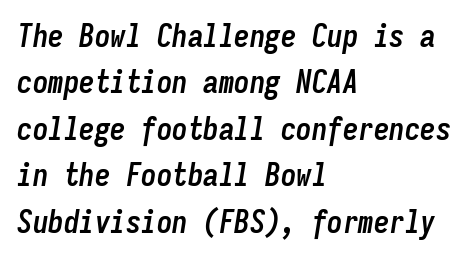
{"italic": "yes", "lean": "right", "slant_degrees": 9, "bold": "yes", "weight": "semibold", "width": "condensed", "stroke_contrast": "low", "x_height": "medium", "monospaced": "yes", "underline": "no", "align": "left", "line_spacing": "normal", "line_spacing_ratio": 1.5, "letter_spacing": "normal", "letter_spacing_em": 0.0, "glyph_px": 31}
